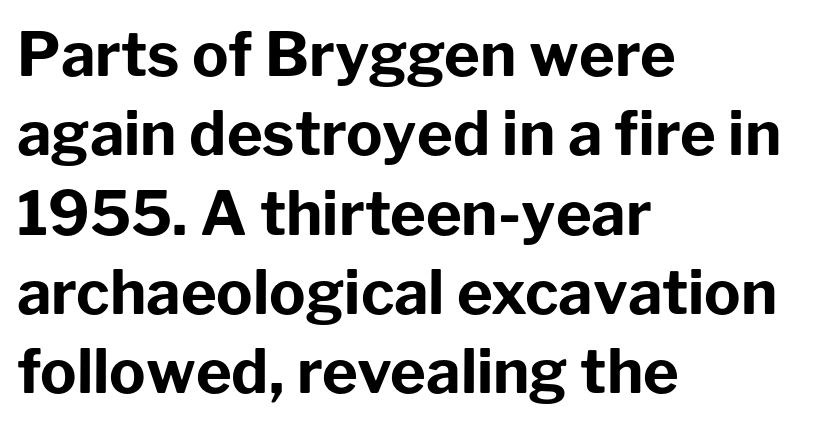
The image shows 61 px bold sans-serif type, upright; set left-aligned, normal line spacing (1.3x), normal letter spacing, not underlined; low stroke contrast and a medium x-height.
